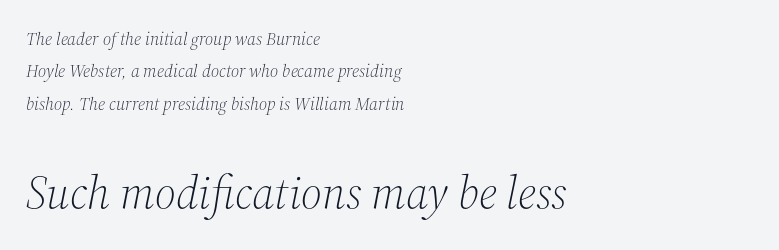
{"serif": "yes", "italic": "yes", "lean": "right", "slant_degrees": 12, "bold": "no", "weight": "light", "width": "normal", "stroke_contrast": "medium", "x_height": "medium", "monospaced": "no", "underline": "no", "align": "left", "line_spacing_ratio": 1.8, "letter_spacing": "normal", "letter_spacing_em": 0.0, "larger_block": "second", "size_ratio": 2.56, "glyph_px": 46}
